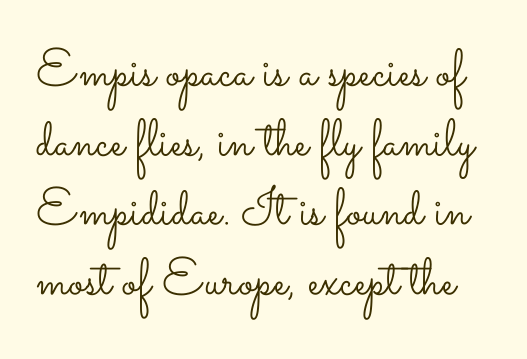
The image shows 52 px light, wide type; set normal line spacing (1.34x), normal letter spacing, not underlined; low stroke contrast and a small x-height.
